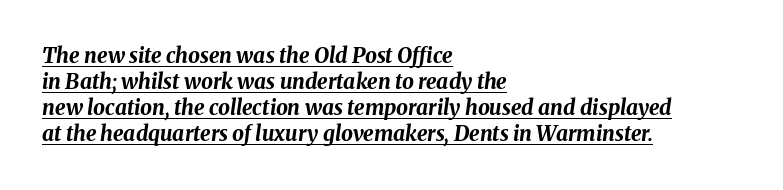
The image shows 21 px bold type, italic (leaning right); set left-aligned, line spacing 1.24x, normal letter spacing, underlined.
